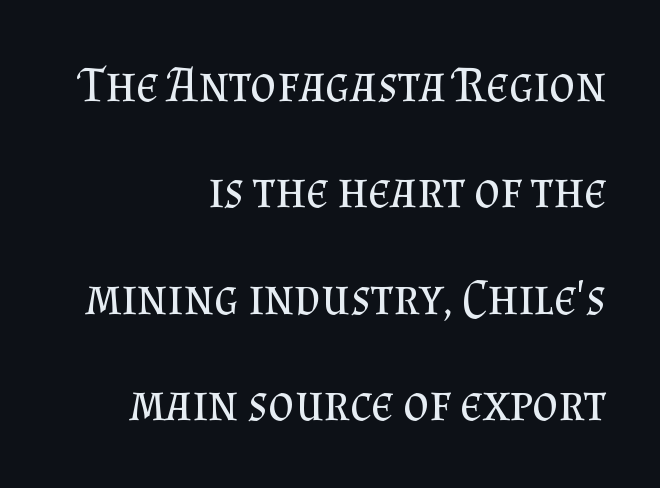
The image shows 50 px regular-weight serif type, upright; set right-aligned, loose line spacing (2.13x), normal letter spacing, not underlined; medium stroke contrast and a small x-height.
